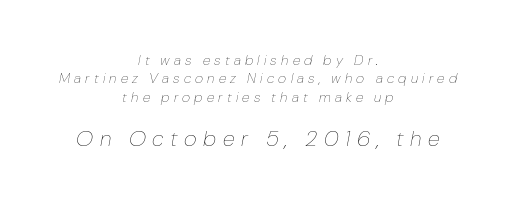
Casual observation: everything's sitting right in the middle. In terms of posture, this sample is oblique. You could only call the tracking loose — the letters float apart. Nobody drew a line under any word here. Heaviness? Minimal to ordinary, like unemphasized prose. These lines sit exactly where default settings would place them.
